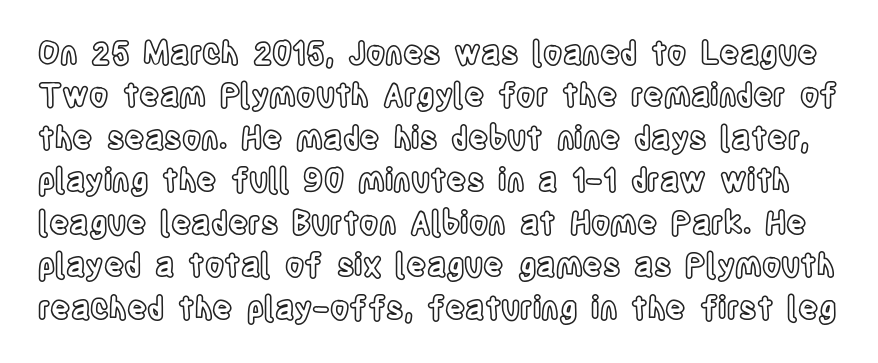
{"italic": "no", "width": "condensed", "x_height": "large", "monospaced": "no", "underline": "no", "line_spacing": "normal", "line_spacing_ratio": 1.37, "letter_spacing": "normal", "letter_spacing_em": 0.0, "glyph_px": 31}
